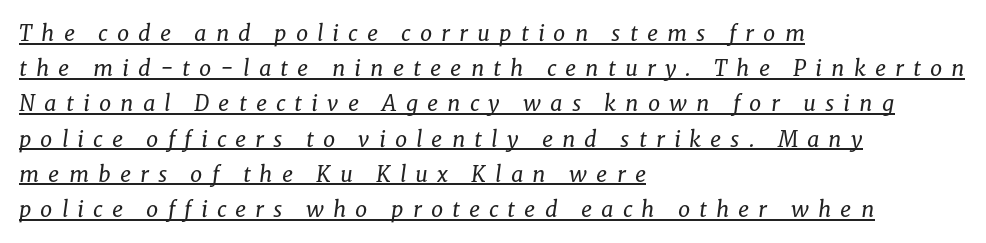
Between one letter and the next there's a generous, obvious gap. The designer left line spacing at the default. Letters have the restrained weight of plain body copy at most. Designer's note — italics engaged. Line beginnings align vertically; line endings do not.
